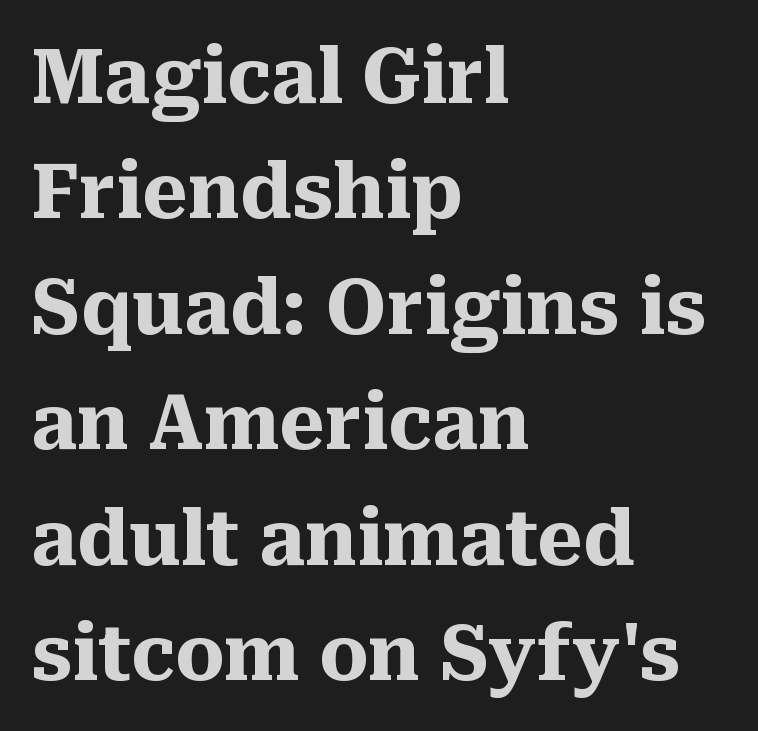
Q: Is the text bold? A: Yes.
Q: Is the text italic (slanted)? A: No, it is upright.
Q: Is the typeface a serif or a sans-serif typeface? A: Serif.
Q: Is the text underlined? A: No.
Q: How is the paragraph aligned? A: Left-aligned.
Q: Is the spacing between letters normal or unusually wide? A: Normal.
Q: Is the spacing between lines tight, normal or loose? A: Normal.
Q: Width (condensed, normal, or wide)? A: Normal.
Q: Stroke contrast? A: Medium.
Q: x-height? A: Medium.
Q: Monospaced? A: No.
